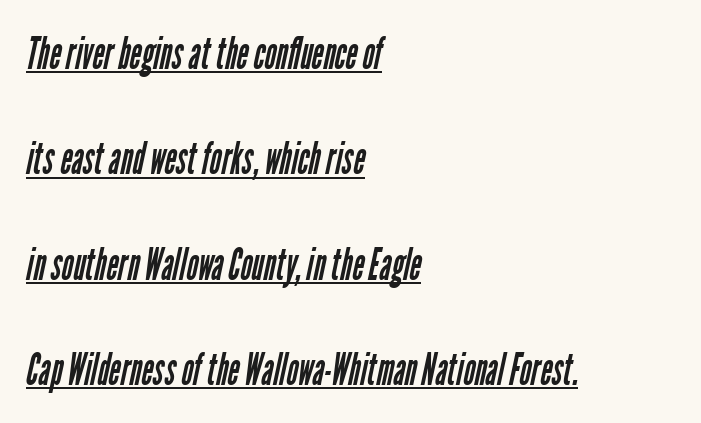
{"serif": "no", "bold": "no", "weight": "regular", "width": "condensed", "stroke_contrast": "low", "x_height": "medium", "monospaced": "no", "underline": "yes", "align": "left", "line_spacing": "loose", "line_spacing_ratio": 2.34, "letter_spacing": "normal", "letter_spacing_em": 0.0, "glyph_px": 45}
